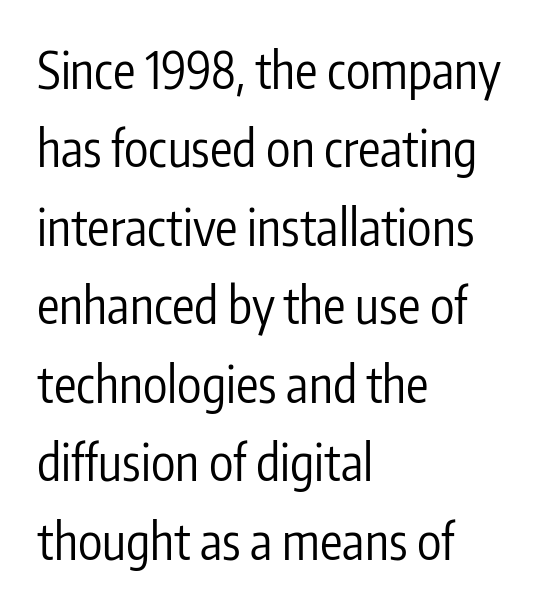
Q: Is the text bold? A: No.
Q: Is the text italic (slanted)? A: No, it is upright.
Q: Is the typeface a serif or a sans-serif typeface? A: Sans-serif.
Q: Is the text underlined? A: No.
Q: How is the paragraph aligned? A: Left-aligned.
Q: Is the spacing between letters normal or unusually wide? A: Normal.
Q: Is the spacing between lines tight, normal or loose? A: Normal.
Q: Width (condensed, normal, or wide)? A: Condensed.
Q: Stroke contrast? A: Low.
Q: x-height? A: Medium.
Q: Monospaced? A: No.
